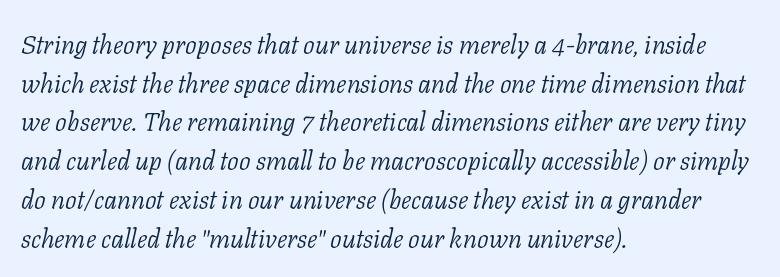
{"italic": "yes", "lean": "right", "slant_degrees": 11, "bold": "no", "underline": "no", "align": "left", "line_spacing": "normal", "line_spacing_ratio": 1.49, "letter_spacing": "normal", "letter_spacing_em": 0.0, "glyph_px": 26}
